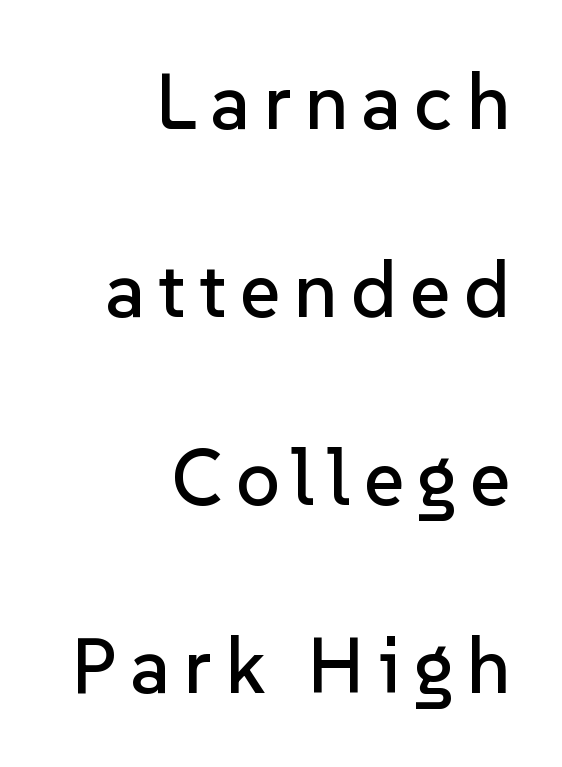
The image shows 78 px sans-serif type, upright; set right-aligned, loose line spacing (2.41x), not underlined; low stroke contrast and a medium x-height.
